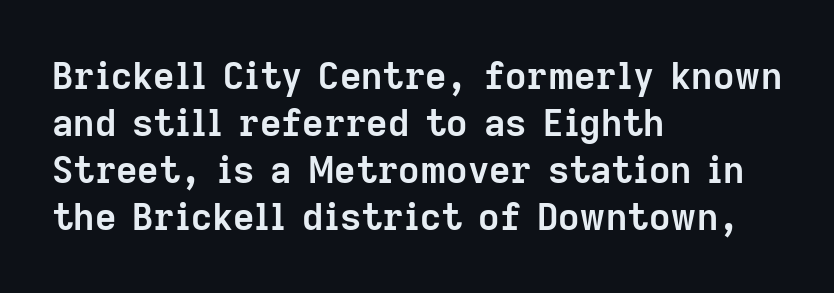
{"serif": "no", "italic": "no", "bold": "yes", "weight": "semibold", "width": "normal", "stroke_contrast": "low", "x_height": "medium", "monospaced": "no", "underline": "no", "align": "left", "line_spacing": "normal", "line_spacing_ratio": 1.27, "letter_spacing": "normal", "letter_spacing_em": 0.0, "glyph_px": 37}
